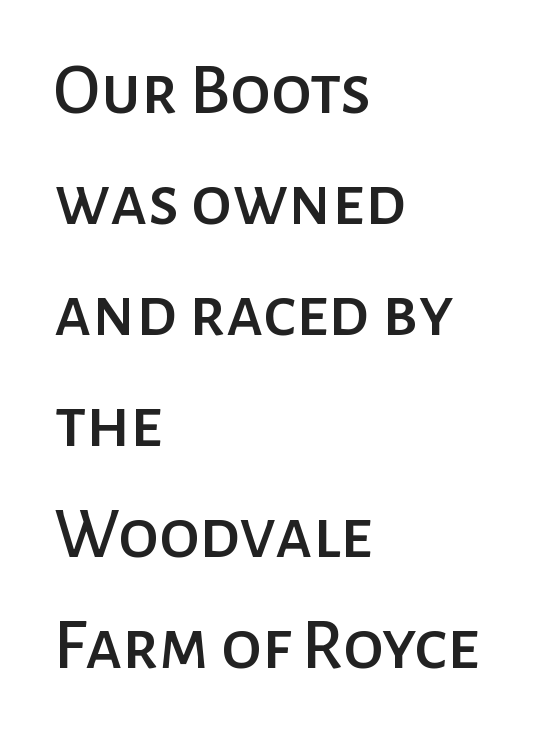
The image shows 73 px sans-serif type, upright; set left-aligned, normal line spacing (1.52x), normal letter spacing, not underlined; low stroke contrast and a medium x-height.
